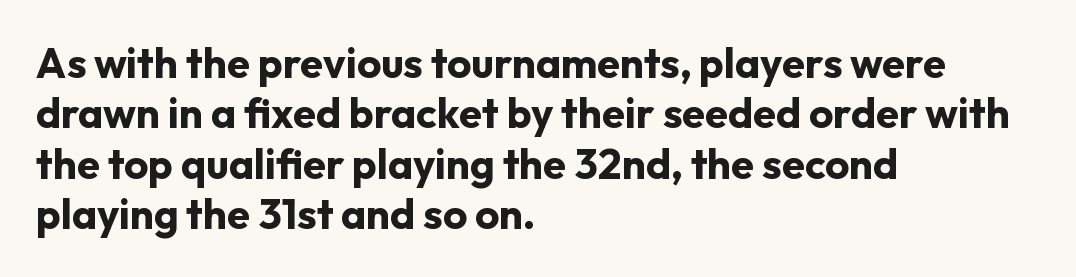
Q: Is the text bold? A: Yes.
Q: Is the text italic (slanted)? A: No, it is upright.
Q: Is the typeface a serif or a sans-serif typeface? A: Sans-serif.
Q: Is the text underlined? A: No.
Q: How is the paragraph aligned? A: Left-aligned.
Q: Is the spacing between letters normal or unusually wide? A: Normal.
Q: Width (condensed, normal, or wide)? A: Normal.
Q: Stroke contrast? A: Low.
Q: x-height? A: Medium.
Q: Monospaced? A: No.
